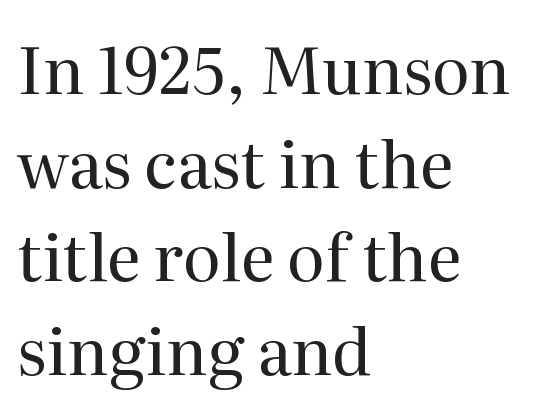
{"serif": "yes", "italic": "no", "bold": "no", "weight": "regular", "width": "normal", "stroke_contrast": "medium", "x_height": "medium", "monospaced": "no", "underline": "no", "align": "left", "line_spacing": "normal", "line_spacing_ratio": 1.44, "letter_spacing": "normal", "letter_spacing_em": 0.0, "glyph_px": 65}
